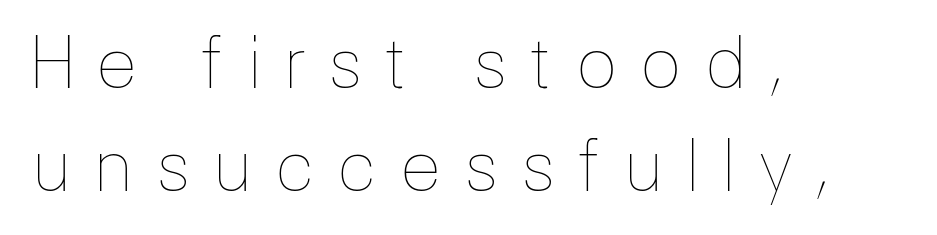
Q: Is the text bold? A: No.
Q: Is the text italic (slanted)? A: No, it is upright.
Q: Is the text underlined? A: No.
Q: How is the paragraph aligned? A: Left-aligned.
Q: Is the spacing between letters normal or unusually wide? A: Unusually wide.
Q: Is the spacing between lines tight, normal or loose? A: Normal.
Q: Width (condensed, normal, or wide)? A: Normal.
Q: Stroke contrast? A: Low.
Q: x-height? A: Medium.
Q: Monospaced? A: No.
